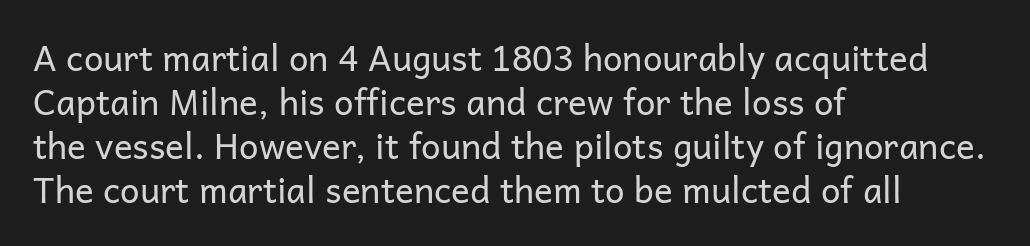
The image shows 35 px regular-weight sans-serif type, upright; set left-aligned, normal line spacing (1.26x), normal letter spacing, not underlined; low stroke contrast and a medium x-height.
